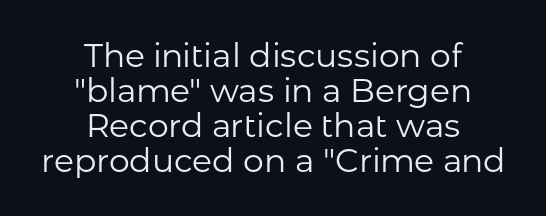
The image shows 33 px regular-weight sans-serif type, upright; set centered, tight line spacing (1.06x), normal letter spacing, not underlined; low stroke contrast and a medium x-height.
